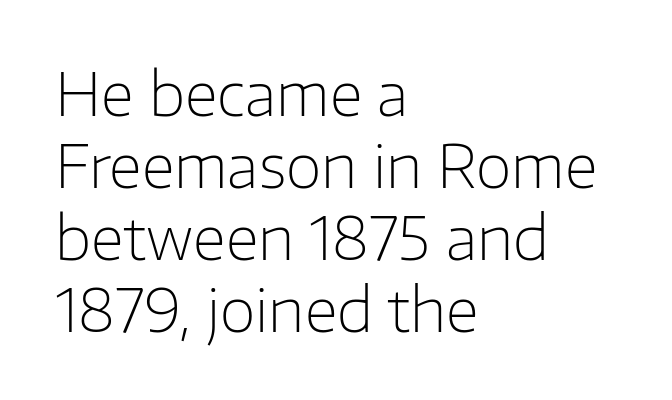
Heaviness? Minimal to ordinary, like unemphasized prose. The rendering anchors every line to the left-hand side. Is there any slant? The stems are plumb. Descenders hang freely into open space. Observe the absence of serifs on each vertical stroke in this sample. The passage shown is typed in a proportional face where columns would drift.
